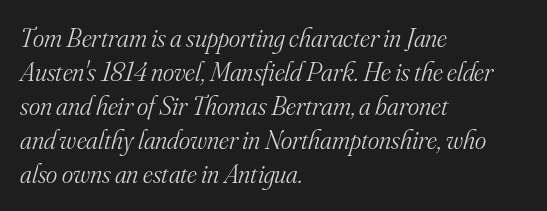
{"italic": "yes", "lean": "right", "slant_degrees": 16, "bold": "no", "underline": "no", "align": "left", "line_spacing": "normal", "line_spacing_ratio": 1.26, "letter_spacing": "normal", "letter_spacing_em": 0.0, "glyph_px": 27}
